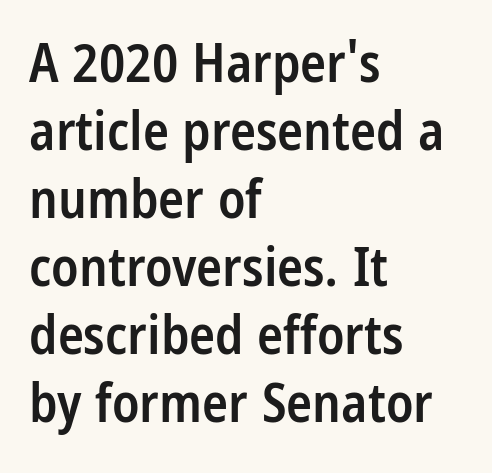
Quick note: interline space is typical. The face used here is rendered with its standard letterfit. If you drew a ruler down the left edge, every line would touch it. To sum up the face: it is a sans, with no serifs. The letters are semibold — heavier than regular but short of a full bold.
